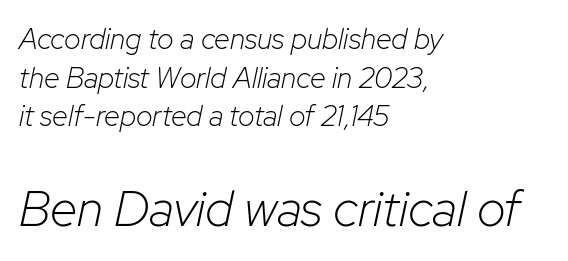
{"italic": "yes", "lean": "right", "slant_degrees": 12, "bold": "no", "weight": "light", "width": "normal", "stroke_contrast": "low", "x_height": "medium", "monospaced": "no", "underline": "no", "align": "left", "line_spacing": "normal", "line_spacing_ratio": 1.33, "letter_spacing": "normal", "letter_spacing_em": 0.0, "larger_block": "second", "size_ratio": 1.72, "glyph_px": 50}
